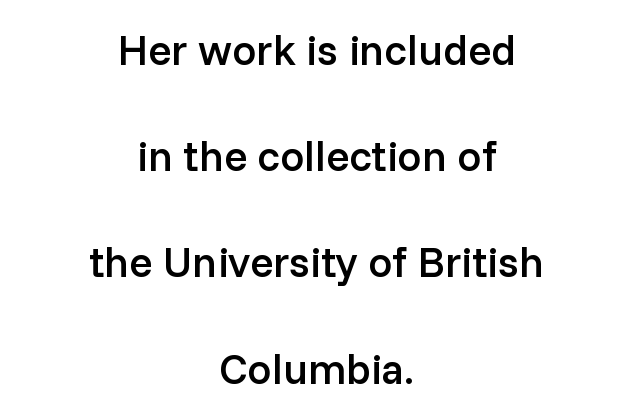
Q: Is the text bold? A: Semi-bold.
Q: Is the text italic (slanted)? A: No, it is upright.
Q: Is the typeface a serif or a sans-serif typeface? A: Sans-serif.
Q: Is the text underlined? A: No.
Q: How is the paragraph aligned? A: Centered.
Q: Is the spacing between letters normal or unusually wide? A: Normal.
Q: Is the spacing between lines tight, normal or loose? A: Loose.
Q: Width (condensed, normal, or wide)? A: Normal.
Q: Stroke contrast? A: Low.
Q: x-height? A: Medium.
Q: Monospaced? A: No.
